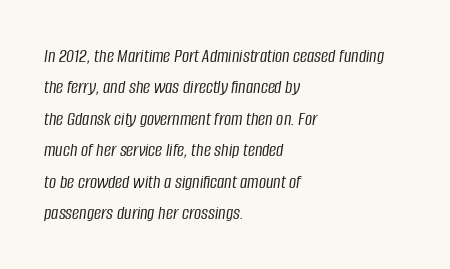
Q: Is the text bold? A: No.
Q: Is the text italic (slanted)? A: Yes, it leans right by about 8 degrees.
Q: Is the text underlined? A: No.
Q: How is the paragraph aligned? A: Left-aligned.
Q: Is the spacing between letters normal or unusually wide? A: Normal.
Q: Is the spacing between lines tight, normal or loose? A: Normal.
